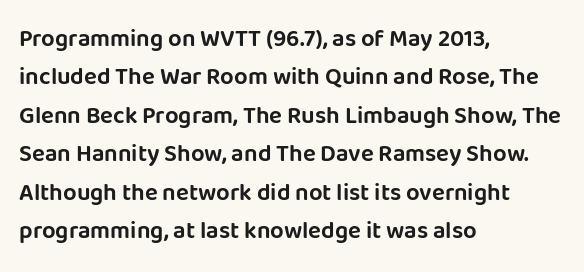
How would I describe the line gaps? Plain and ordinary. Teacher's note: observe the even left margin — that is flush-left alignment. Decoration check: the copy has no underline. Characters follow at the spacing the type designer built in. Is there any slant? The stems are plumb.
